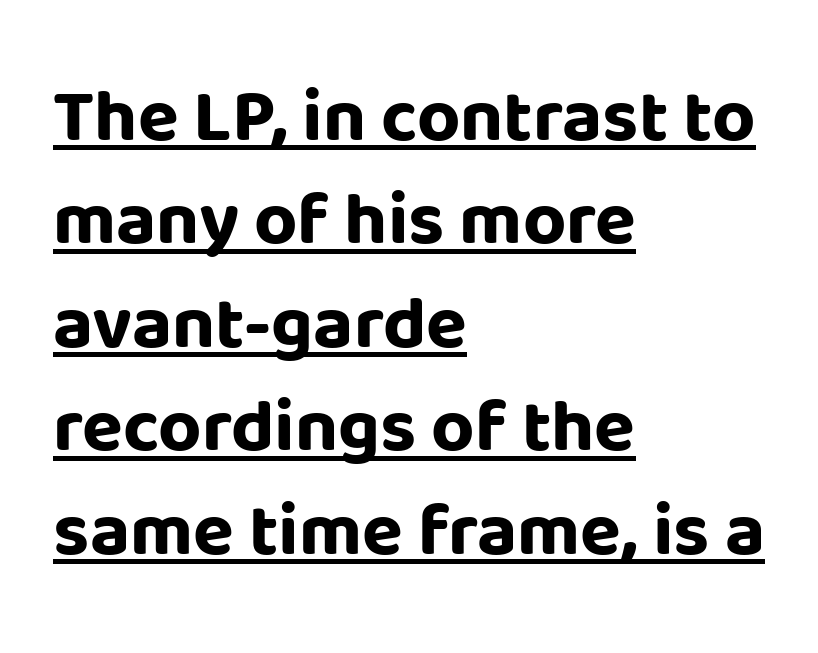
Q: Is the text bold? A: Yes.
Q: Is the text italic (slanted)? A: No, it is upright.
Q: Is the typeface a serif or a sans-serif typeface? A: Sans-serif.
Q: Is the text underlined? A: Yes.
Q: How is the paragraph aligned? A: Left-aligned.
Q: Is the spacing between letters normal or unusually wide? A: Normal.
Q: Is the spacing between lines tight, normal or loose? A: Normal.
Q: Width (condensed, normal, or wide)? A: Normal.
Q: Stroke contrast? A: Low.
Q: x-height? A: Large.
Q: Monospaced? A: No.
